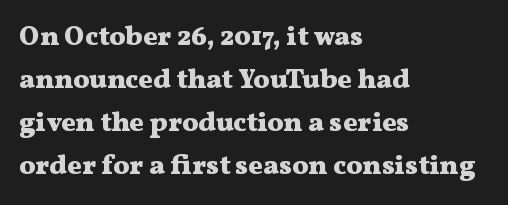
The image shows 27 px bold type, upright; set left-aligned, normal line spacing (1.59x), normal letter spacing, not underlined.
